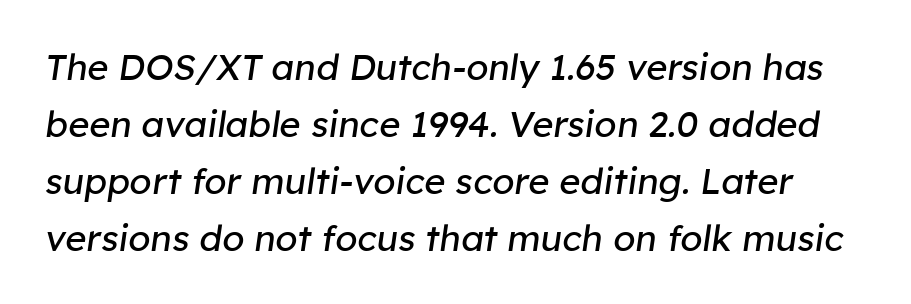
Vertically, the passage feels balanced, rows spaced as you'd expect. The passage shown has conventional tracking throughout. The axis of the letterforms is tilted away from vertical. Character widths vary here, with narrow letters taking less room than wide ones.
